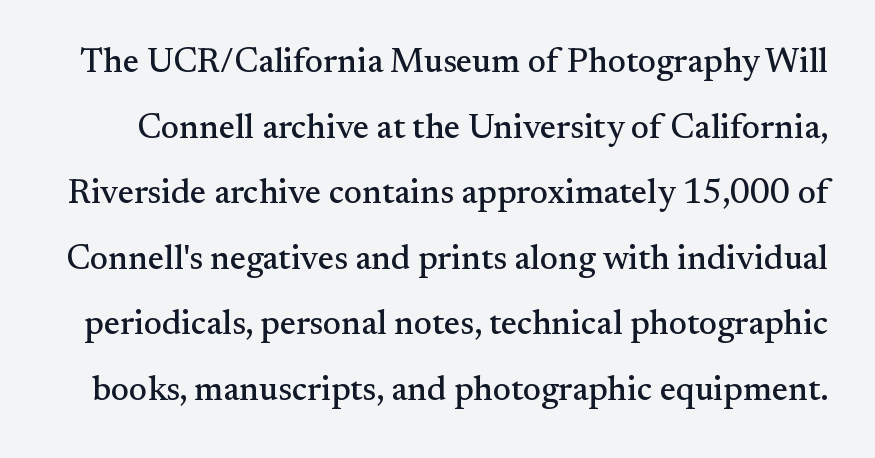
{"serif": "yes", "italic": "no", "width": "normal", "stroke_contrast": "medium", "x_height": "small", "monospaced": "no", "underline": "no", "line_spacing": "loose", "line_spacing_ratio": 1.93, "letter_spacing": "normal", "letter_spacing_em": 0.0, "glyph_px": 34}
